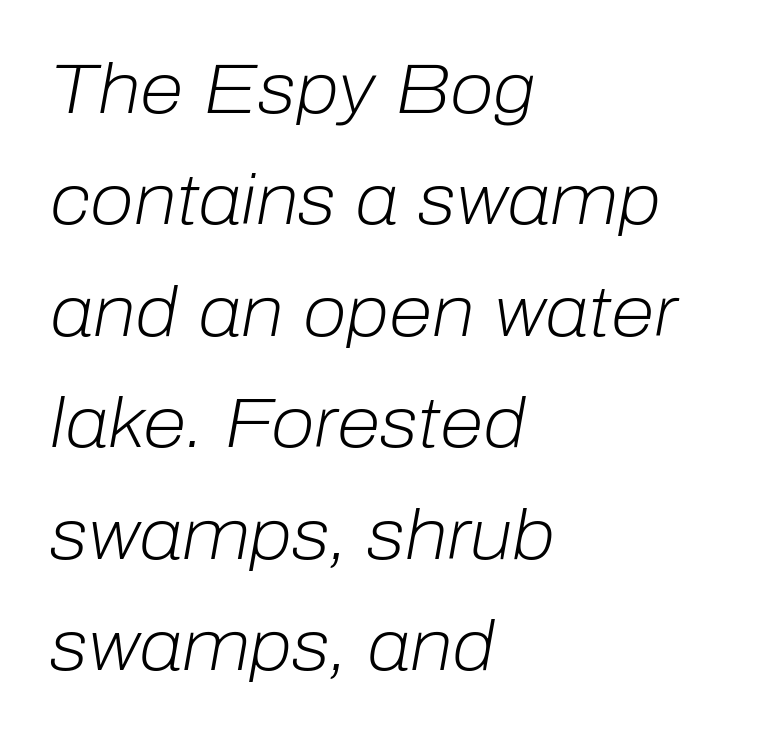
Q: Is the text bold? A: No.
Q: Is the text italic (slanted)? A: Yes, it leans right by about 10 degrees.
Q: Is the text underlined? A: No.
Q: How is the paragraph aligned? A: Left-aligned.
Q: Is the spacing between letters normal or unusually wide? A: Normal.
Q: Is the spacing between lines tight, normal or loose? A: Normal.
Q: Width (condensed, normal, or wide)? A: Normal.
Q: Stroke contrast? A: Low.
Q: x-height? A: Medium.
Q: Monospaced? A: No.
